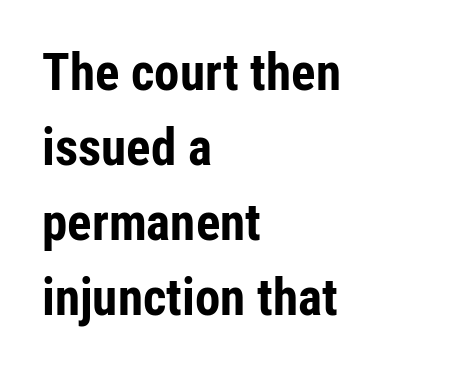
Q: Is the text bold? A: Yes.
Q: Is the text italic (slanted)? A: No, it is upright.
Q: Is the typeface a serif or a sans-serif typeface? A: Sans-serif.
Q: Is the text underlined? A: No.
Q: How is the paragraph aligned? A: Left-aligned.
Q: Is the spacing between letters normal or unusually wide? A: Normal.
Q: Is the spacing between lines tight, normal or loose? A: Normal.
Q: Width (condensed, normal, or wide)? A: Condensed.
Q: Stroke contrast? A: Low.
Q: x-height? A: Medium.
Q: Monospaced? A: No.
